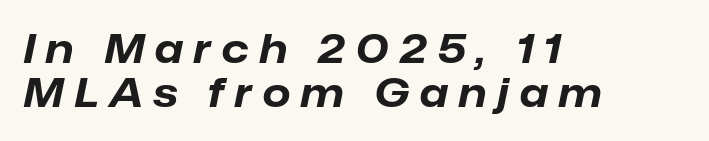
In terms of leading, this rendering errs on the cramped side. Loose tracking; the words dissolve into strings of separated letters. A typesetter would call this proportional, since set widths differ per character. The gap between lines stays unmarked.
